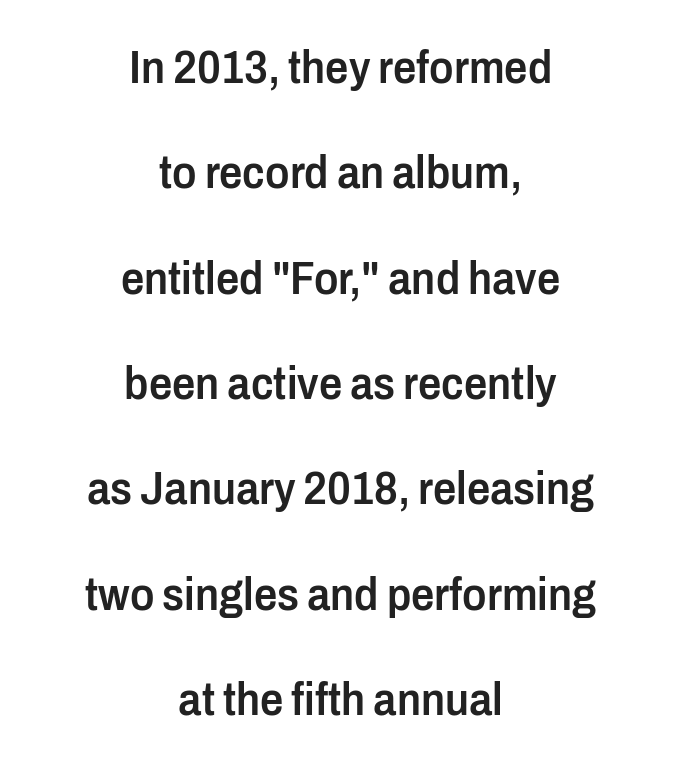
The image shows 46 px semibold, condensed sans-serif type, upright; set centered, loose line spacing (2.29x), normal letter spacing, not underlined; low stroke contrast and a medium x-height.
